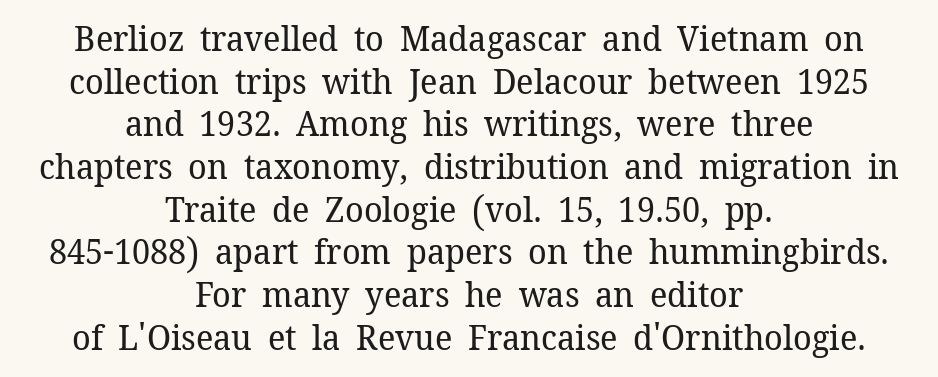
The zone under the glyphs is completely vacant. Typeset on center — no edge is straight. The rendering shows small feet on the letterforms — a serif design. The lettering holds an erect, upright posture throughout. The passage shown is typed in a proportional face where columns would drift.
